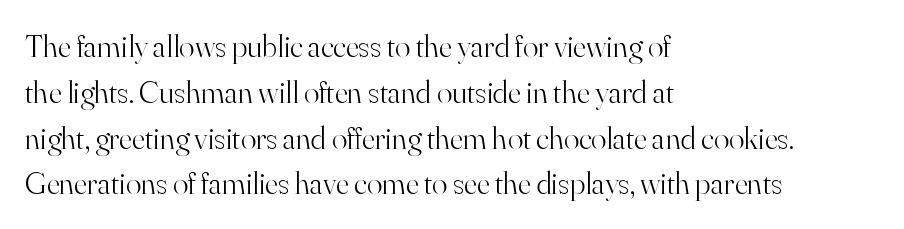
{"serif": "yes", "italic": "no", "bold": "no", "weight": "light", "width": "normal", "stroke_contrast": "high", "x_height": "small", "monospaced": "no", "underline": "no", "align": "left", "line_spacing": "normal", "line_spacing_ratio": 1.43, "letter_spacing": "normal", "letter_spacing_em": 0.0, "glyph_px": 32}
